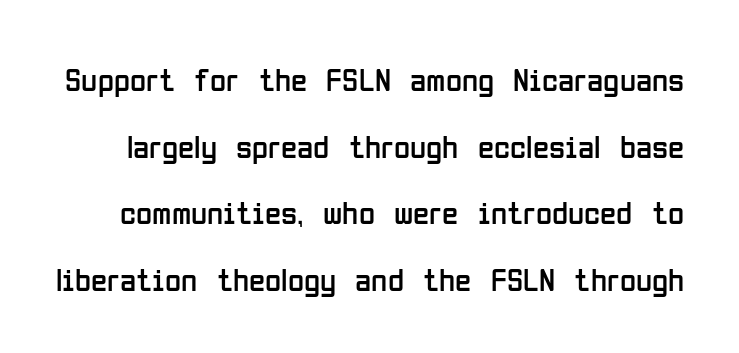
{"serif": "no", "italic": "no", "bold": "no", "weight": "regular", "width": "condensed", "stroke_contrast": "low", "x_height": "medium", "monospaced": "no", "underline": "no", "line_spacing": "loose", "line_spacing_ratio": 2.02, "letter_spacing": "normal", "letter_spacing_em": 0.0, "glyph_px": 33}
